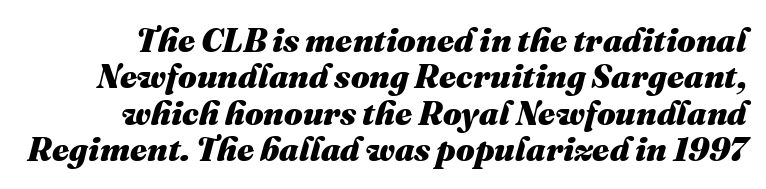
The image shows 33 px heavy type, italic (leaning right); set tight line spacing (1.1x), normal letter spacing, not underlined; medium stroke contrast and a medium x-height.
